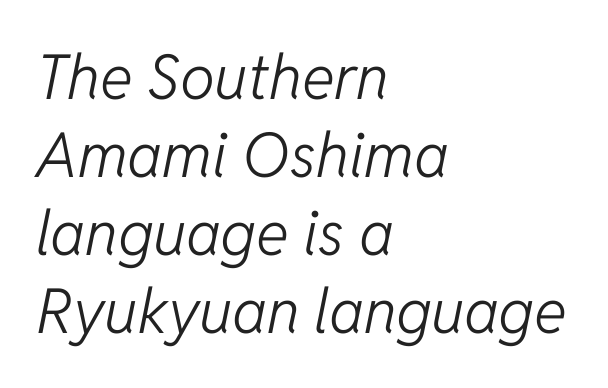
Descenders are the only things crossing below the line. The face used here is proportionally spaced, like ordinary book or web type. Typeset ragged right — the left edge is the straight one. These lines keep a tight, regular rhythm from letter to letter. Regular leading.
